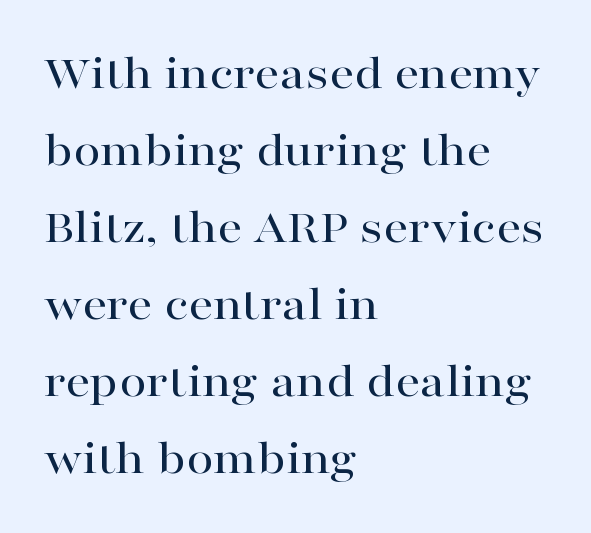
The image shows 49 px wide serif type, upright; set left-aligned, normal line spacing (1.57x), normal letter spacing, not underlined; high stroke contrast and a medium x-height.
